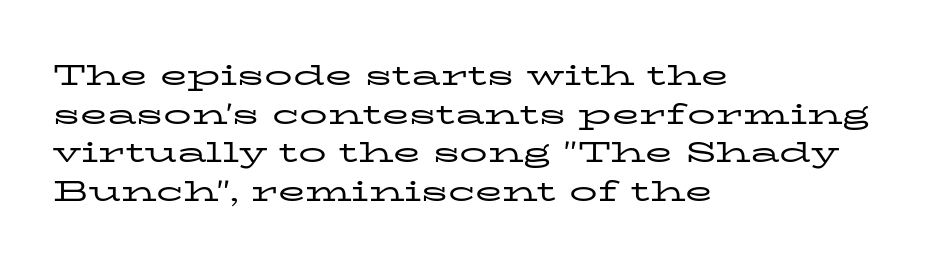
The image shows 28 px regular-weight, wide serif type, upright; set left-aligned, normal line spacing (1.38x), normal letter spacing, not underlined; low stroke contrast and a medium x-height.
